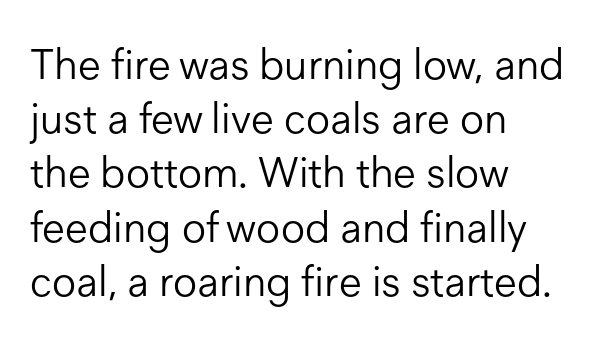
The image shows 42 px light sans-serif type, upright; set left-aligned, normal line spacing (1.29x), normal letter spacing, not underlined; low stroke contrast and a medium x-height.
